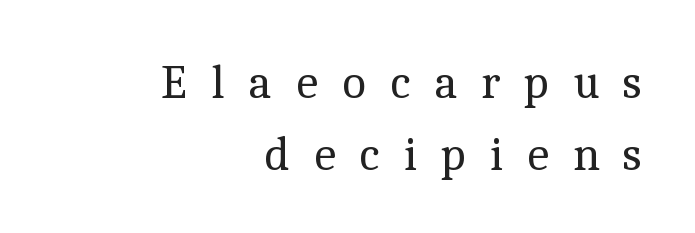
Q: Is the text bold? A: No.
Q: Is the text italic (slanted)? A: No, it is upright.
Q: Is the typeface a serif or a sans-serif typeface? A: Serif.
Q: Is the text underlined? A: No.
Q: How is the paragraph aligned? A: Right-aligned.
Q: Is the spacing between letters normal or unusually wide? A: Unusually wide.
Q: Is the spacing between lines tight, normal or loose? A: Normal.
Q: Width (condensed, normal, or wide)? A: Normal.
Q: x-height? A: Medium.
Q: Monospaced? A: No.
